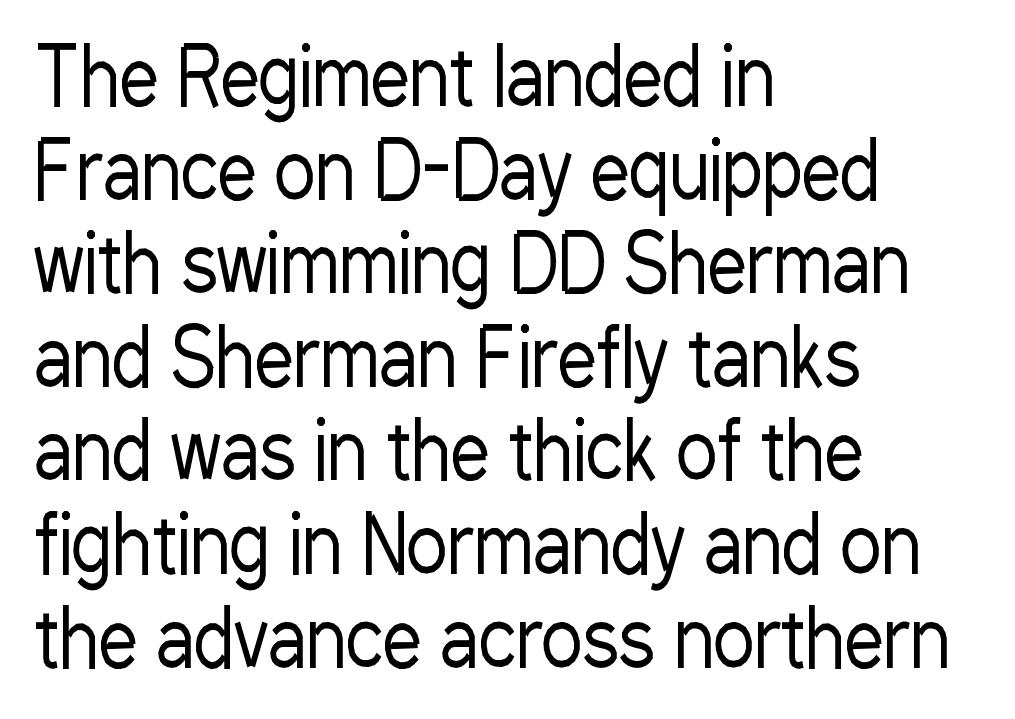
Q: Is the text bold? A: No.
Q: Is the text italic (slanted)? A: No, it is upright.
Q: Is the typeface a serif or a sans-serif typeface? A: Sans-serif.
Q: Is the text underlined? A: No.
Q: How is the paragraph aligned? A: Left-aligned.
Q: Is the spacing between letters normal or unusually wide? A: Normal.
Q: Width (condensed, normal, or wide)? A: Condensed.
Q: Stroke contrast? A: Low.
Q: x-height? A: Medium.
Q: Monospaced? A: No.
